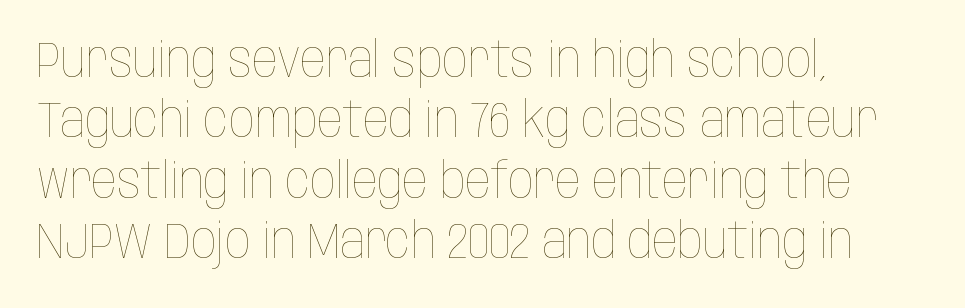
{"italic": "no", "bold": "no", "weight": "thin", "width": "condensed", "stroke_contrast": "low", "x_height": "large", "monospaced": "no", "underline": "no", "align": "left", "line_spacing_ratio": 1.21, "letter_spacing": "normal", "letter_spacing_em": 0.0, "glyph_px": 50}
